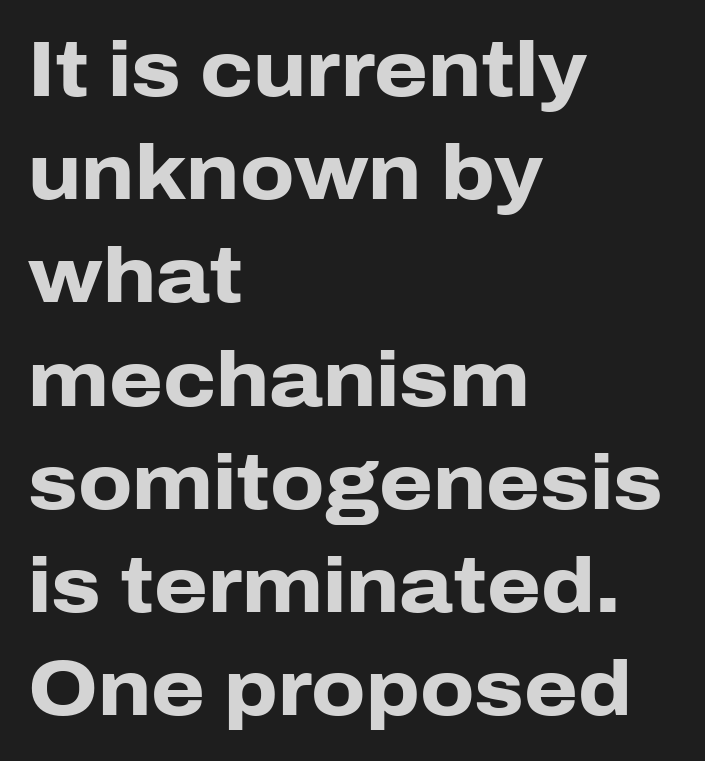
Q: Is the text bold? A: Yes.
Q: Is the text italic (slanted)? A: No, it is upright.
Q: Is the typeface a serif or a sans-serif typeface? A: Sans-serif.
Q: Is the text underlined? A: No.
Q: How is the paragraph aligned? A: Left-aligned.
Q: Is the spacing between letters normal or unusually wide? A: Normal.
Q: Is the spacing between lines tight, normal or loose? A: Normal.
Q: Width (condensed, normal, or wide)? A: Normal.
Q: Stroke contrast? A: Low.
Q: x-height? A: Medium.
Q: Monospaced? A: No.
